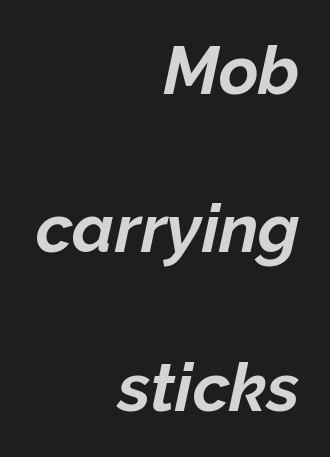
The compositor pushed each line to the right boundary. The glyphs look as if they've been sheared to an angle. You could not count columns in this text — the font is proportionally spaced. Is the letter spacing exaggerated? No — it looks like the ordinary default. How heavy is the stroke? Heavy — this is a bold.
